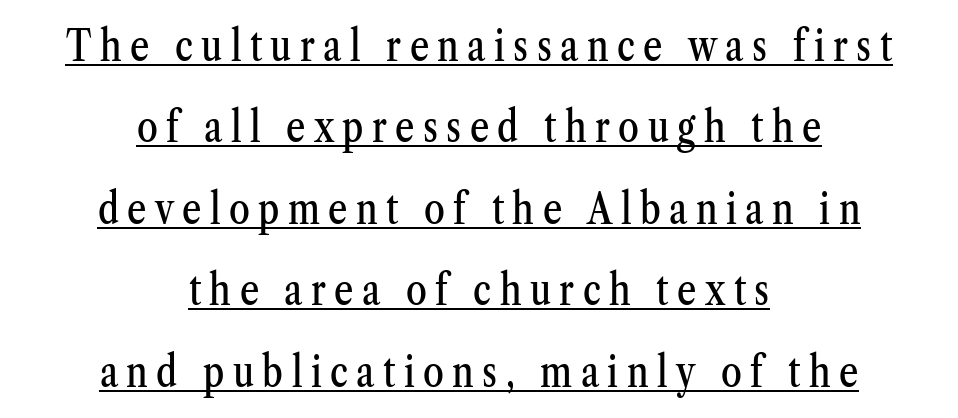
Serif or sans? Serif — the stroke terminals have little feet. Each word looks stretched out because of the extra space between its letters. The face used here is proportionally spaced, like ordinary book or web type. The setting favours the middle, as headings and verse often do. You can see a thin bar hugging the bottom of the glyphs. The vertical gap from one line to the next is large.
